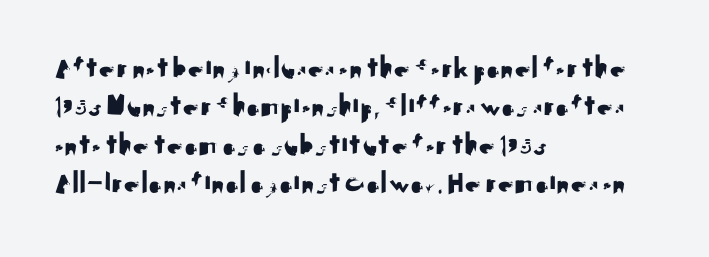
The letters stand straight up with perfectly vertical stems. Nothing sits at the stroke ends, so this counts as sans-serif. The lines in this sample share a left origin and differ only in where they stop. Here the designer chose a conventional face with non-uniform glyph widths. Plain, unruled lines of type. Honestly, the letter spacing is just normal — you wouldn't notice it.
